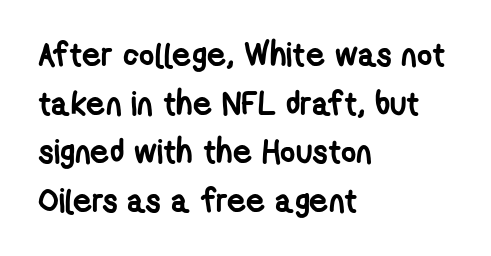
{"serif": "no", "bold": "yes", "weight": "semibold", "width": "condensed", "stroke_contrast": "low", "x_height": "medium", "monospaced": "no", "underline": "no", "align": "left", "line_spacing": "normal", "line_spacing_ratio": 1.47, "letter_spacing": "normal", "letter_spacing_em": 0.0, "glyph_px": 33}
